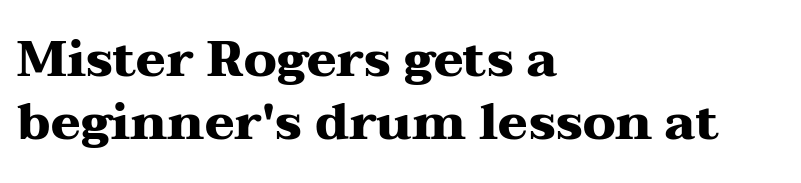
Q: Is the text bold? A: Yes.
Q: Is the text italic (slanted)? A: No, it is upright.
Q: Is the typeface a serif or a sans-serif typeface? A: Serif.
Q: Is the text underlined? A: No.
Q: How is the paragraph aligned? A: Left-aligned.
Q: Is the spacing between letters normal or unusually wide? A: Normal.
Q: Is the spacing between lines tight, normal or loose? A: Normal.
Q: Width (condensed, normal, or wide)? A: Wide.
Q: Stroke contrast? A: Medium.
Q: x-height? A: Medium.
Q: Monospaced? A: No.
